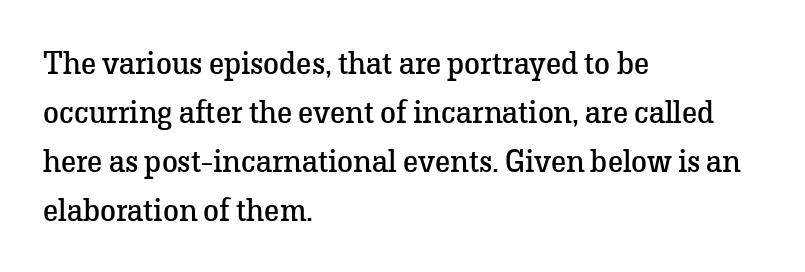
The image shows 32 px regular-weight serif type, upright; set left-aligned, normal line spacing (1.53x), normal letter spacing, not underlined; low stroke contrast and a medium x-height.
